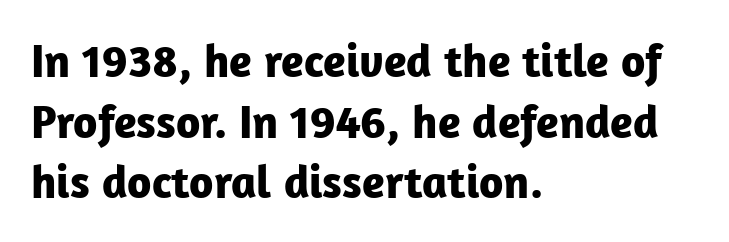
Q: Is the text bold? A: Yes.
Q: Is the text italic (slanted)? A: No, it is upright.
Q: Is the typeface a serif or a sans-serif typeface? A: Sans-serif.
Q: Is the text underlined? A: No.
Q: How is the paragraph aligned? A: Left-aligned.
Q: Is the spacing between letters normal or unusually wide? A: Normal.
Q: Is the spacing between lines tight, normal or loose? A: Normal.
Q: Width (condensed, normal, or wide)? A: Normal.
Q: Stroke contrast? A: Low.
Q: x-height? A: Medium.
Q: Monospaced? A: No.
